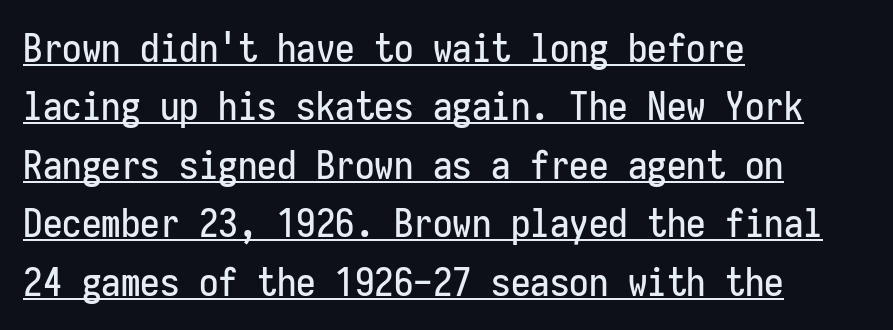
{"serif": "no", "italic": "no", "width": "condensed", "stroke_contrast": "low", "x_height": "medium", "monospaced": "yes", "underline": "yes", "align": "left", "line_spacing": "normal", "line_spacing_ratio": 1.5, "letter_spacing": "normal", "letter_spacing_em": 0.0, "glyph_px": 39}
